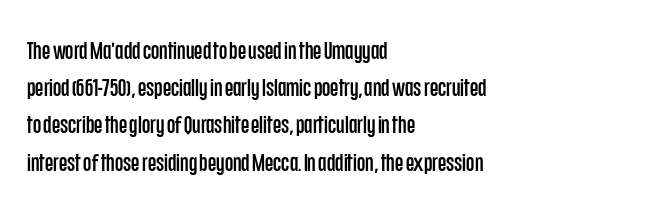
Q: Is the text italic (slanted)? A: No, it is upright.
Q: Is the text underlined? A: No.
Q: How is the paragraph aligned? A: Left-aligned.
Q: Is the spacing between letters normal or unusually wide? A: Normal.
Q: Is the spacing between lines tight, normal or loose? A: Normal.
